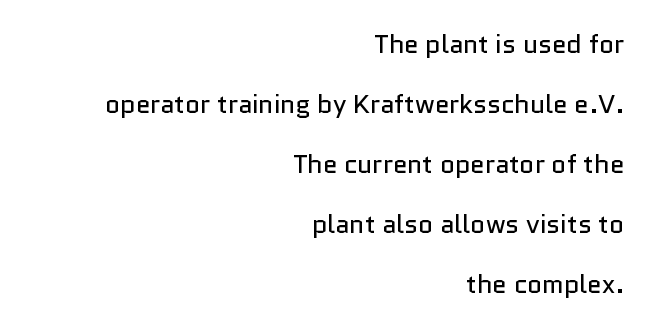
{"italic": "no", "bold": "no", "underline": "no", "align": "right", "line_spacing": "loose", "line_spacing_ratio": 2.31, "letter_spacing": "normal", "letter_spacing_em": 0.0, "glyph_px": 26}
